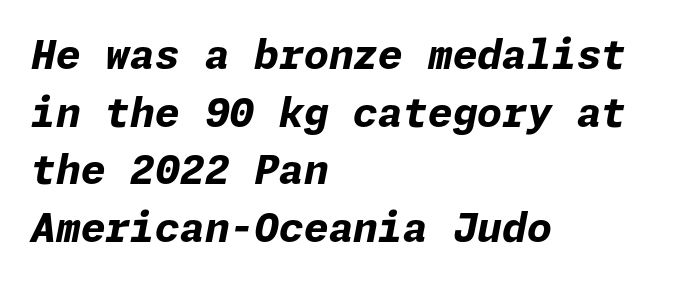
{"italic": "yes", "lean": "right", "slant_degrees": 11, "bold": "yes", "weight": "bold", "width": "normal", "stroke_contrast": "low", "x_height": "medium", "underline": "no", "align": "left", "line_spacing": "normal", "line_spacing_ratio": 1.44, "letter_spacing": "normal", "letter_spacing_em": 0.0, "glyph_px": 40}
